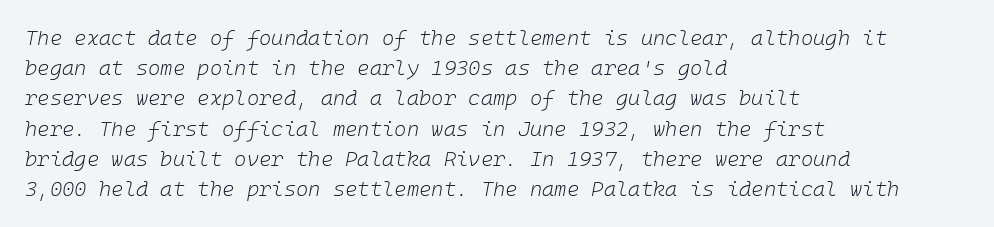
The foot of each line stays bare and open. The lettering tilts uniformly, giving the passage an italic look. The rendering anchors every line to the left-hand side. Whoever set this chose a conventional vertical rhythm. Unbolded letterforms with no extra heft.
